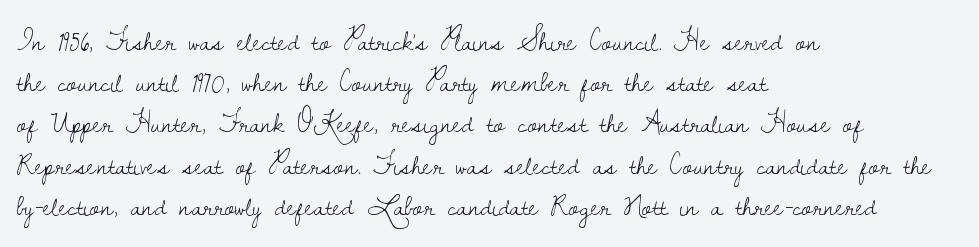
The image shows 29 px light serif type; set left-aligned, normal line spacing (1.42x), normal letter spacing, not underlined; low stroke contrast and a small x-height.
